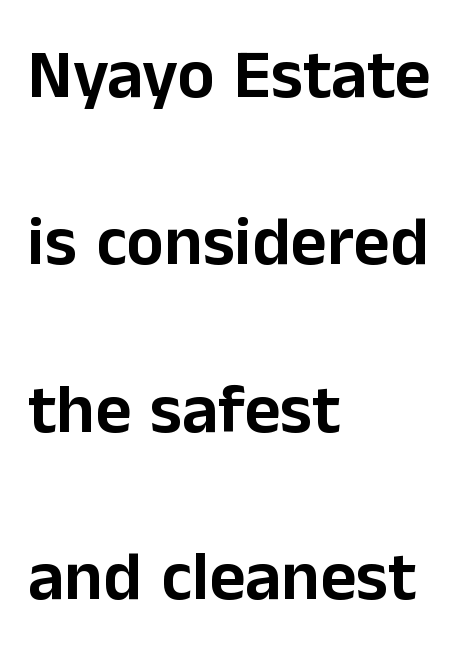
The image shows 70 px sans-serif type, upright; set left-aligned, loose line spacing (2.39x), normal letter spacing, not underlined; low stroke contrast and a medium x-height.
